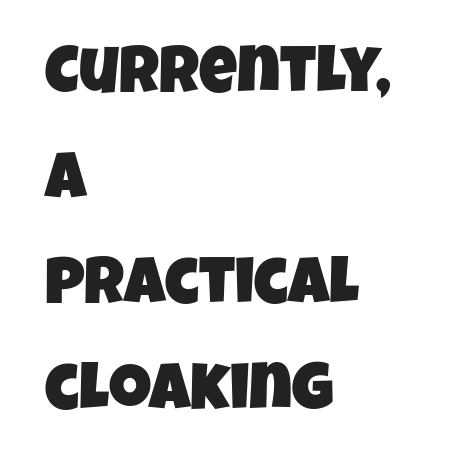
{"serif": "no", "width": "condensed", "stroke_contrast": "low", "x_height": "large", "monospaced": "no", "underline": "no", "align": "left", "line_spacing": "normal", "line_spacing_ratio": 1.6, "letter_spacing": "normal", "letter_spacing_em": 0.0, "glyph_px": 66}
